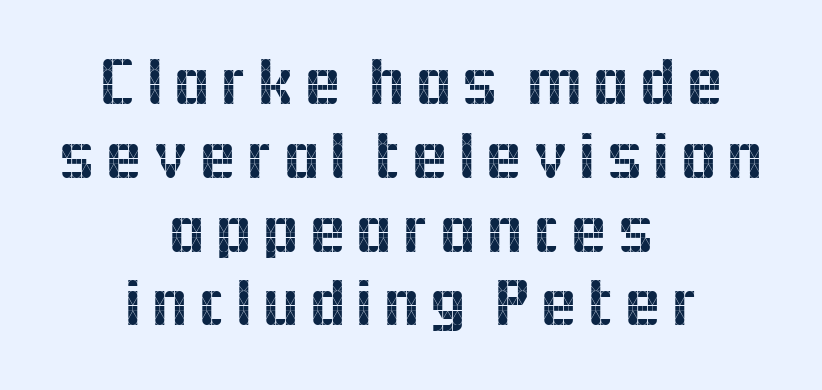
{"serif": "no", "italic": "no", "width": "normal", "x_height": "medium", "monospaced": "no", "underline": "no", "align": "center", "line_spacing": "tight", "line_spacing_ratio": 1.07, "glyph_px": 69}
